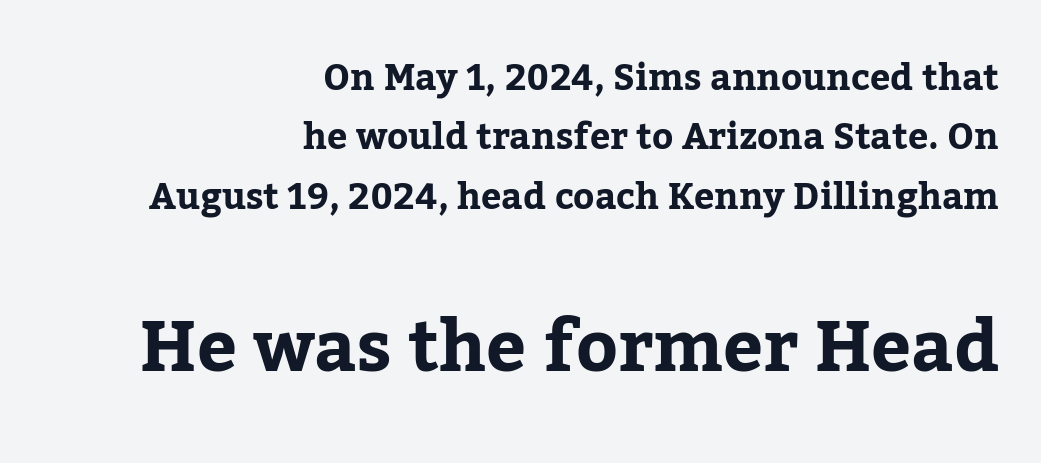
The image shows 71 px bold serif type, upright; set right-aligned, normal line spacing (1.65x), normal letter spacing, not underlined; the second (bottom) block is 1.97x larger; low stroke contrast and a medium x-height.
